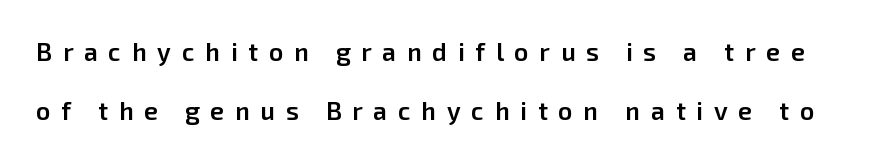
{"italic": "no", "bold": "semi", "underline": "no", "line_spacing": "loose", "line_spacing_ratio": 2.35, "letter_spacing": "wide", "letter_spacing_em": 0.43, "glyph_px": 25}
